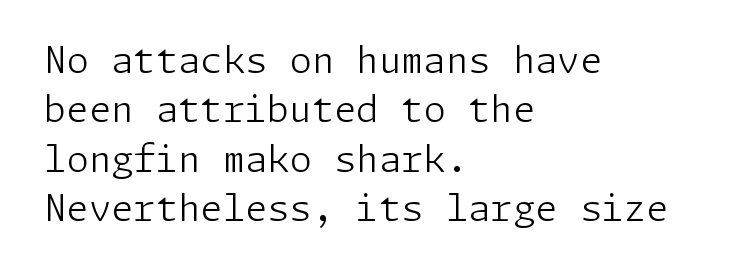
{"serif": "no", "italic": "no", "bold": "no", "weight": "light", "width": "normal", "stroke_contrast": "low", "x_height": "medium", "underline": "no", "align": "left", "line_spacing": "normal", "line_spacing_ratio": 1.37, "letter_spacing": "normal", "letter_spacing_em": 0.0, "glyph_px": 36}
